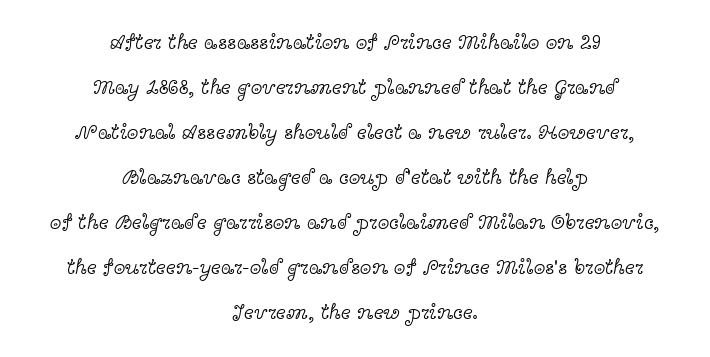
{"bold": "no", "underline": "no", "align": "center", "line_spacing": "loose", "line_spacing_ratio": 2.14, "letter_spacing": "normal", "letter_spacing_em": 0.0, "glyph_px": 21}
